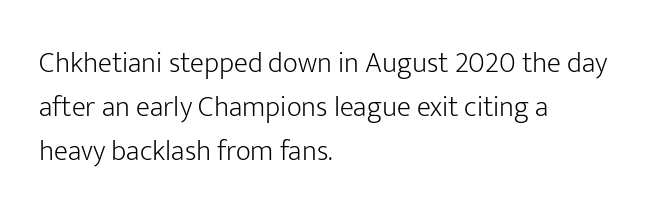
These glyphs show unthickened strokes, regular width or finer. The setting favours the left margin, as ordinary paragraphs usually do. These lines keep a tight, regular rhythm from letter to letter. The vertical gap from one line to the next is medium. Anything drawn beneath the words? Only blank space. The glyphs in this specimen are sans serif.
